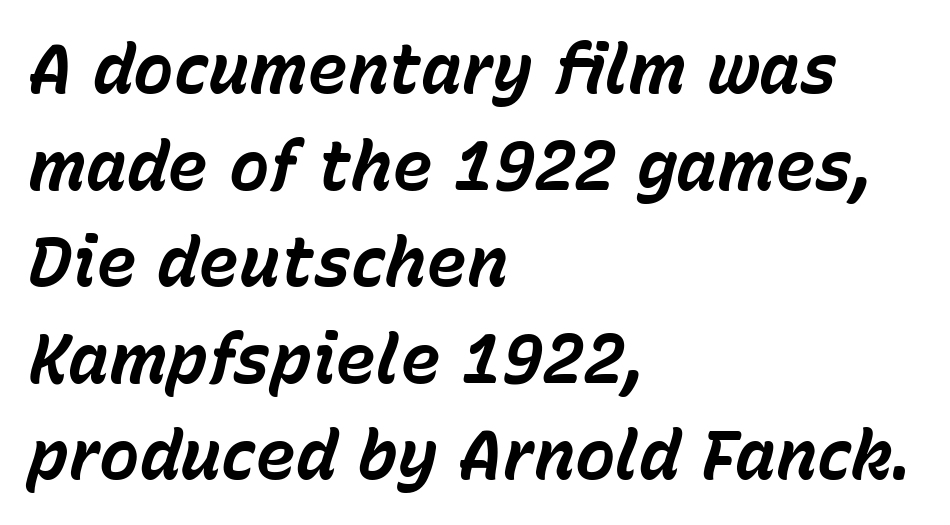
{"italic": "yes", "lean": "right", "slant_degrees": 15, "bold": "yes", "weight": "bold", "width": "normal", "stroke_contrast": "low", "x_height": "medium", "monospaced": "no", "underline": "no", "align": "left", "line_spacing": "normal", "line_spacing_ratio": 1.42, "letter_spacing": "normal", "letter_spacing_em": 0.0, "glyph_px": 68}
